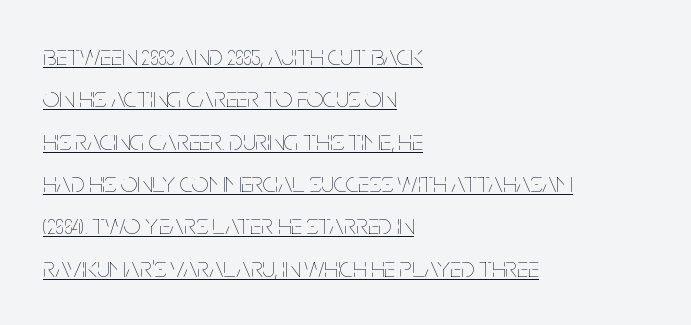
The lines in this sample share a left origin and differ only in where they stop. The face used here is rendered with its standard letterfit. The face used here is proportionally spaced, like ordinary book or web type. In designer terms, the underline attribute is active on this setting. Every stem runs plumb, perpendicular to the baseline.
